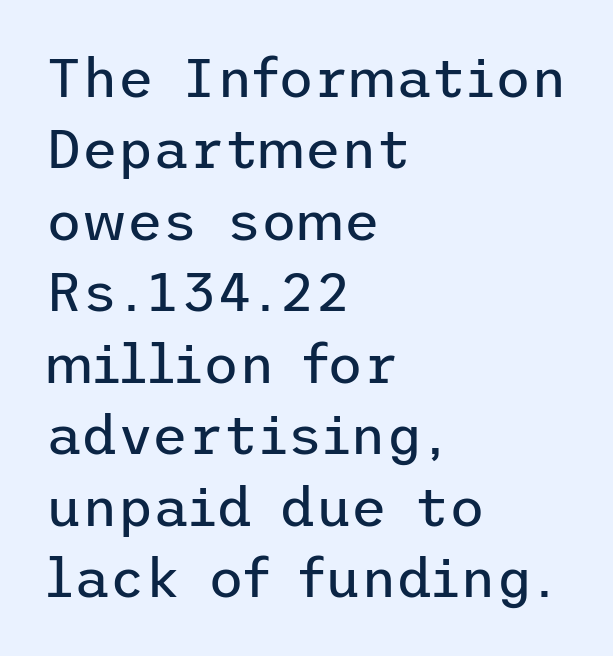
Q: Is the text bold? A: No.
Q: Is the text italic (slanted)? A: No, it is upright.
Q: Is the typeface a serif or a sans-serif typeface? A: Sans-serif.
Q: Is the text underlined? A: No.
Q: How is the paragraph aligned? A: Left-aligned.
Q: Is the spacing between letters normal or unusually wide? A: Normal.
Q: Is the spacing between lines tight, normal or loose? A: Normal.
Q: Width (condensed, normal, or wide)? A: Normal.
Q: Stroke contrast? A: Low.
Q: x-height? A: Medium.
